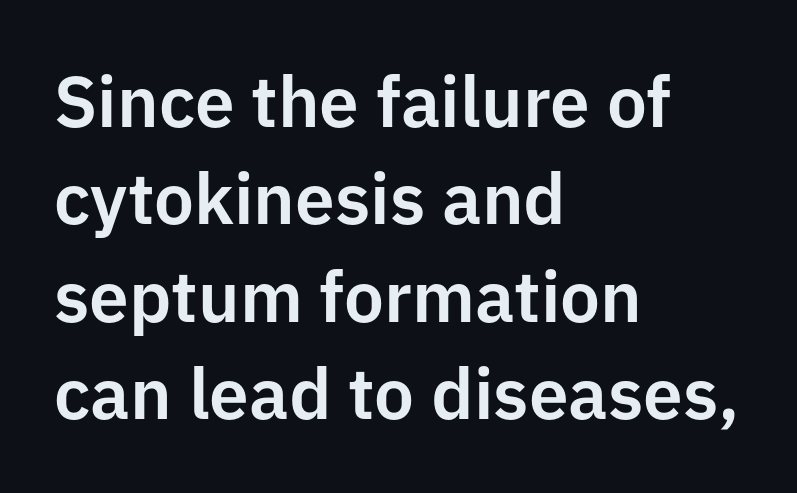
The image shows 71 px sans-serif type, upright; set left-aligned, normal line spacing (1.37x), normal letter spacing, not underlined; low stroke contrast and a medium x-height.
